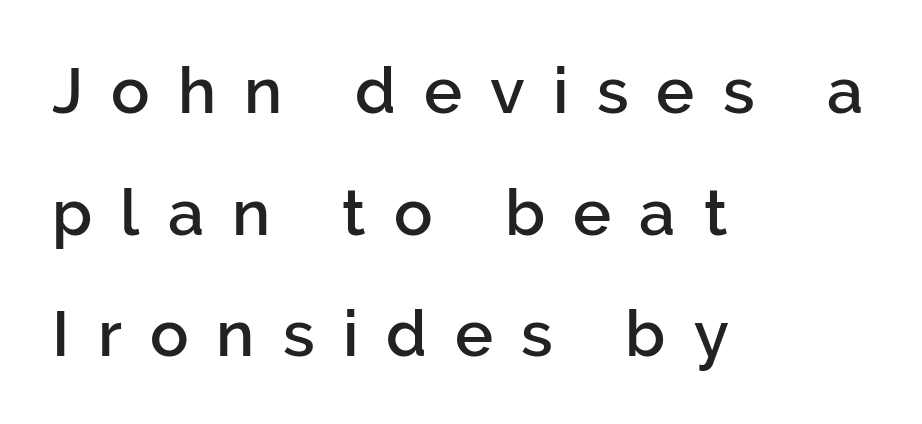
{"serif": "no", "italic": "no", "bold": "semi", "weight": "semibold", "width": "normal", "stroke_contrast": "low", "x_height": "medium", "monospaced": "no", "underline": "no", "align": "left", "line_spacing": "loose", "line_spacing_ratio": 1.9, "letter_spacing": "wide", "letter_spacing_em": 0.44, "glyph_px": 64}
